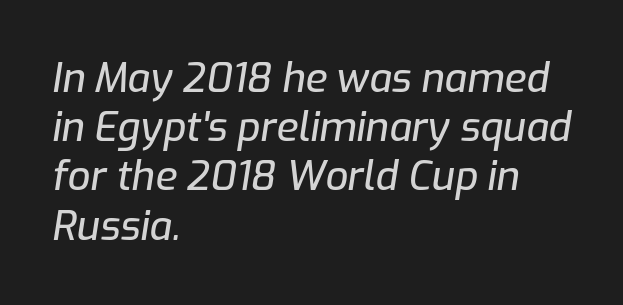
These lines keep a tight, regular rhythm from letter to letter. Honestly, there is no underline to notice here at all. Observe the lean: these are italic letterforms. The setting favours the left margin, as ordinary paragraphs usually do. A typesetter would call this proportional, since set widths differ per character.
